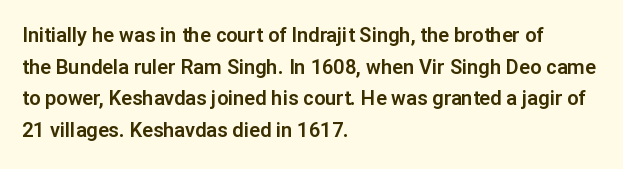
Q: Is the text italic (slanted)? A: No, it is upright.
Q: Is the text underlined? A: No.
Q: How is the paragraph aligned? A: Left-aligned.
Q: Is the spacing between letters normal or unusually wide? A: Normal.
Q: Is the spacing between lines tight, normal or loose? A: Normal.
